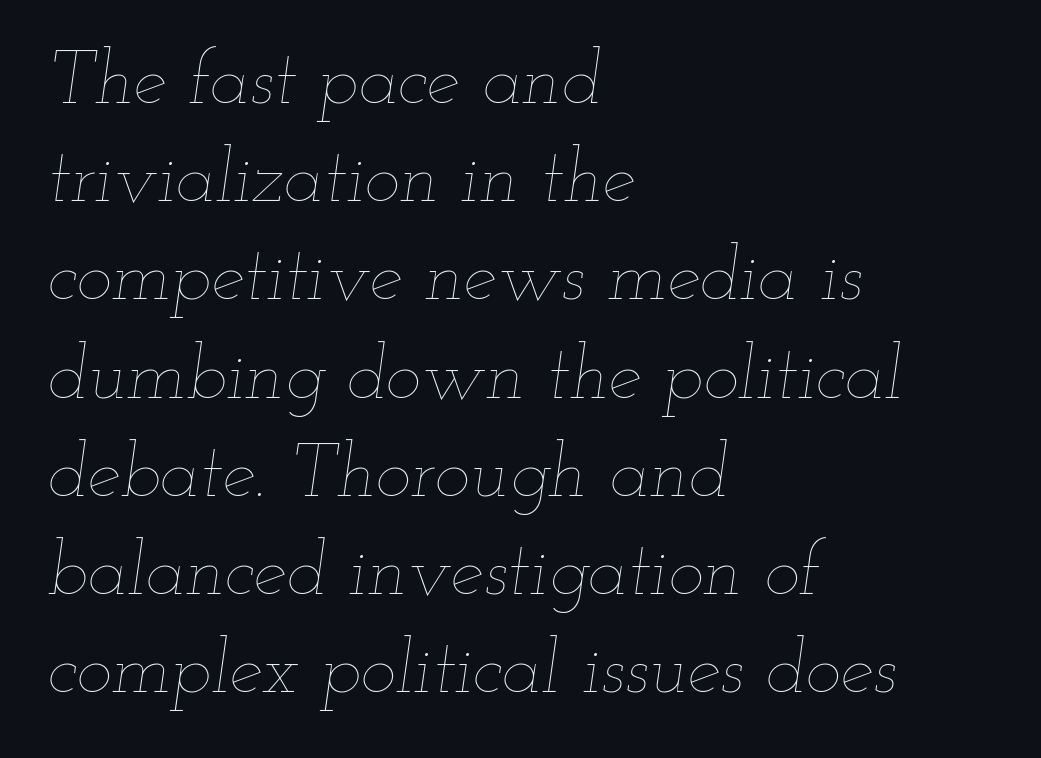
Q: Is the text bold? A: No.
Q: Is the text italic (slanted)? A: Yes, it leans right by about 12 degrees.
Q: Is the text underlined? A: No.
Q: How is the paragraph aligned? A: Left-aligned.
Q: Is the spacing between letters normal or unusually wide? A: Normal.
Q: Is the spacing between lines tight, normal or loose? A: Normal.
Q: Width (condensed, normal, or wide)? A: Wide.
Q: Stroke contrast? A: Low.
Q: x-height? A: Small.
Q: Monospaced? A: No.
